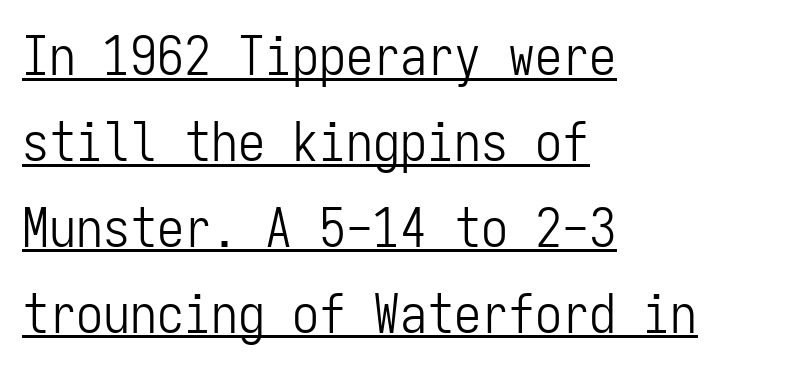
The image shows 54 px light, condensed sans-serif type, upright, monospaced; set left-aligned, normal line spacing (1.59x), normal letter spacing, underlined; low stroke contrast and a medium x-height.
